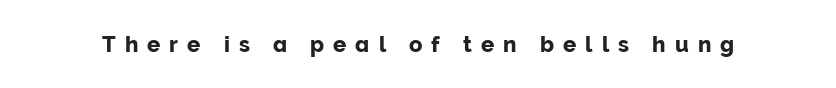
The image shows 22 px text type, upright; set unusually wide letter spacing (+0.41 em), not underlined.
